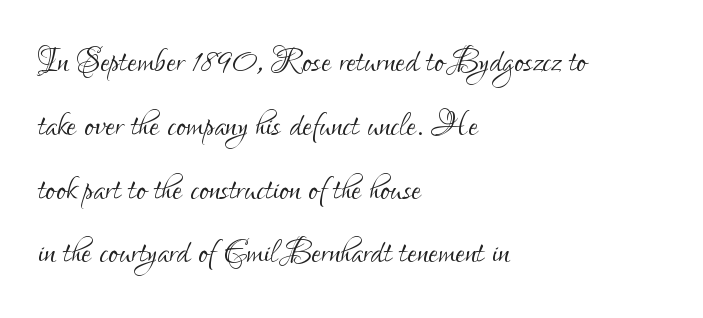
Casual observation: everything's shoved over to the left. Stroke mass is kept to a normal reading level or below. Horizontal bands of white between lines are of average thickness. Character widths vary here, with narrow letters taking less room than wide ones.
